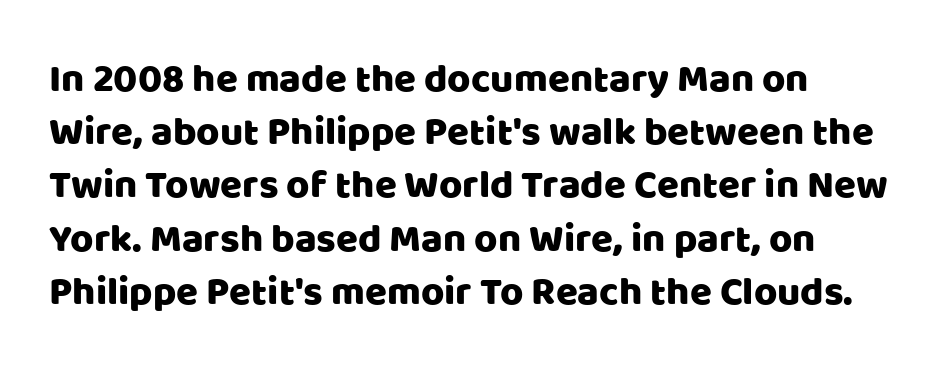
Q: Is the text italic (slanted)? A: No, it is upright.
Q: Is the typeface a serif or a sans-serif typeface? A: Sans-serif.
Q: Is the text underlined? A: No.
Q: Is the spacing between letters normal or unusually wide? A: Normal.
Q: Is the spacing between lines tight, normal or loose? A: Normal.
Q: Width (condensed, normal, or wide)? A: Normal.
Q: Stroke contrast? A: Low.
Q: x-height? A: Large.
Q: Monospaced? A: No.
